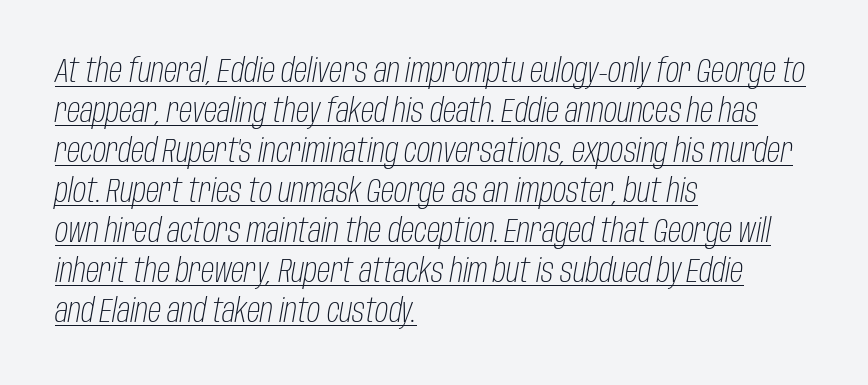
Q: Is the text bold? A: No.
Q: Is the text italic (slanted)? A: Yes, it leans right by about 10 degrees.
Q: Is the text underlined? A: Yes.
Q: How is the paragraph aligned? A: Left-aligned.
Q: Is the spacing between letters normal or unusually wide? A: Normal.
Q: Width (condensed, normal, or wide)? A: Condensed.
Q: Stroke contrast? A: Low.
Q: x-height? A: Large.
Q: Monospaced? A: No.
